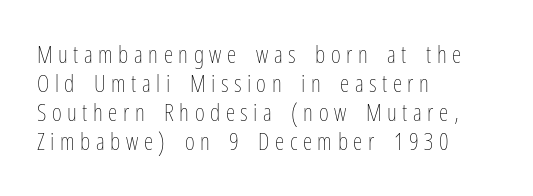
Q: Is the text bold? A: No.
Q: Is the text italic (slanted)? A: No, it is upright.
Q: Is the text underlined? A: No.
Q: How is the paragraph aligned? A: Left-aligned.
Q: Is the spacing between letters normal or unusually wide? A: Unusually wide.
